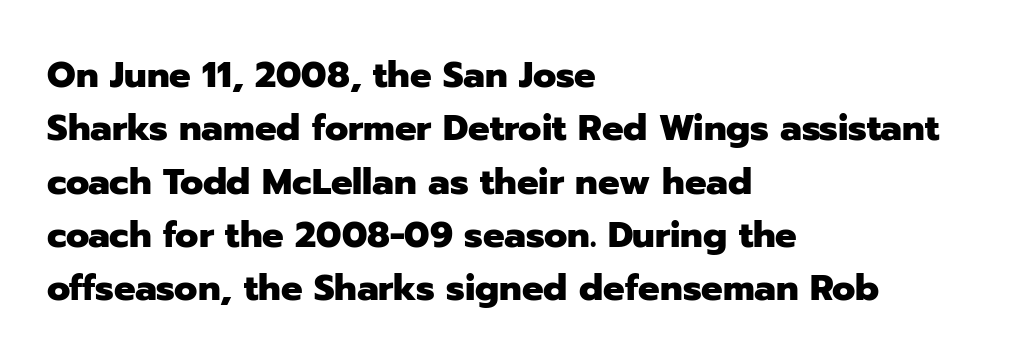
The image shows 36 px heavy sans-serif type, upright; set left-aligned, normal line spacing (1.48x), normal letter spacing, not underlined; low stroke contrast and a medium x-height.
